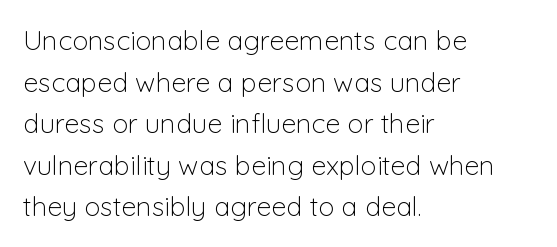
The image shows 27 px text type, upright; set left-aligned, normal line spacing (1.54x), normal letter spacing, not underlined.
